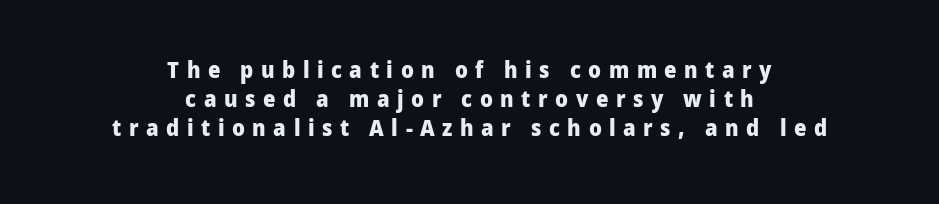
Q: Is the text bold? A: Yes.
Q: Is the text italic (slanted)? A: No, it is upright.
Q: Is the text underlined? A: No.
Q: How is the paragraph aligned? A: Centered.
Q: Is the spacing between letters normal or unusually wide? A: Unusually wide.
Q: Is the spacing between lines tight, normal or loose? A: Normal.
